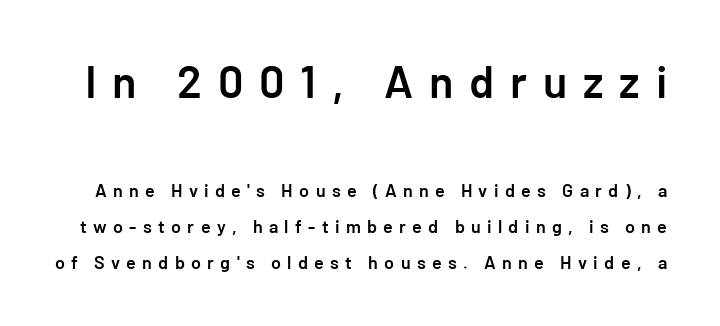
The image shows 45 px semibold sans-serif type, upright; set loose line spacing (2.0x), unusually wide letter spacing (+0.35 em), not underlined; the first (top) block is 2.5x larger; low stroke contrast and a medium x-height.
